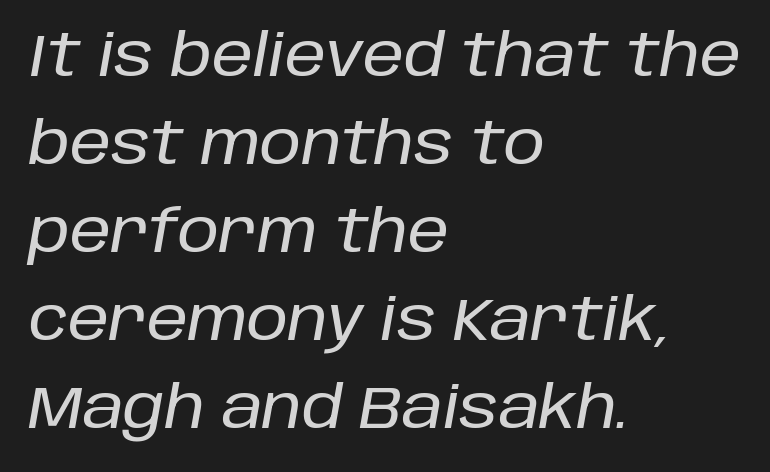
The image shows 59 px text type, italic (leaning right); set left-aligned, normal line spacing (1.49x), normal letter spacing, not underlined; low stroke contrast and a large x-height.
